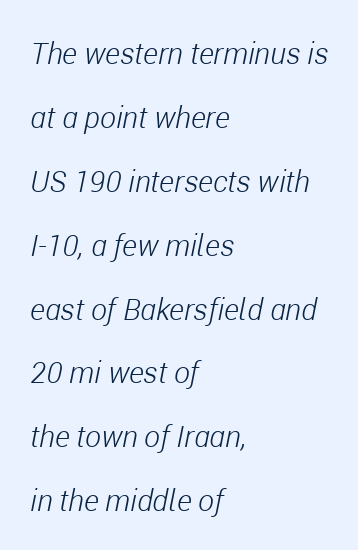
The image shows 30 px light, condensed type, italic (leaning right); set left-aligned, loose line spacing (2.13x), normal letter spacing, not underlined; low stroke contrast and a medium x-height.
